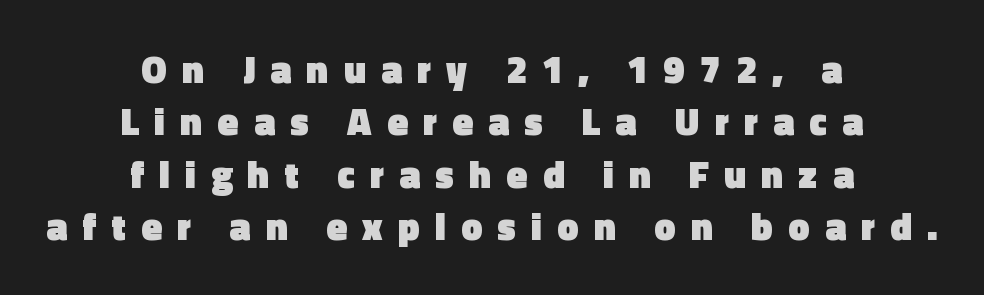
Both edges are ragged and mirror each other, which tells us the setting is centered. Caption: expanded tracking, letters set apart. This rendering employs a face without finishing strokes, i.e., a sans-serif. Successive baselines arrive at the customary interval. Is this a fixed-width face? No — the glyphs have proportional, varying widths. Heavy-handed strokes throughout: this text is bold.
